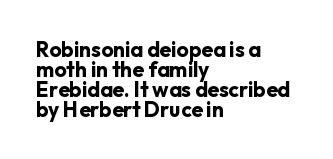
Q: Is the text bold? A: Yes.
Q: Is the text italic (slanted)? A: No, it is upright.
Q: Is the text underlined? A: No.
Q: How is the paragraph aligned? A: Left-aligned.
Q: Is the spacing between letters normal or unusually wide? A: Normal.
Q: Is the spacing between lines tight, normal or loose? A: Tight.
